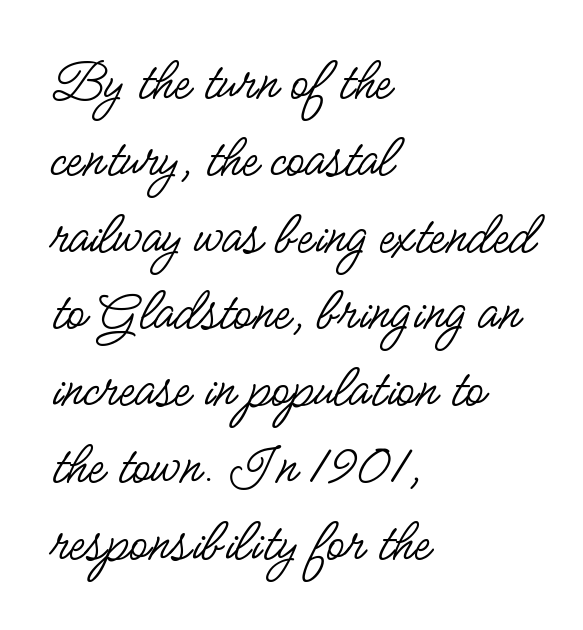
A typesetter would call this proportional, since set widths differ per character. Stems here are at most as thick as an everyday book face. Regarding serifs, this sample does without them.
